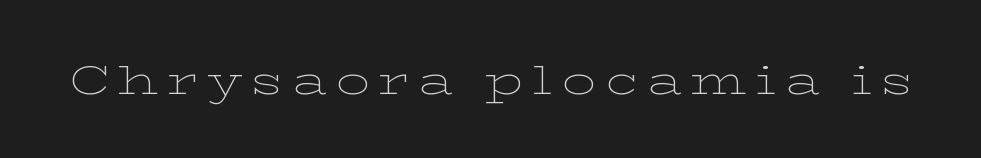
{"serif": "yes", "italic": "no", "bold": "no", "weight": "thin", "width": "wide", "stroke_contrast": "low", "x_height": "medium", "monospaced": "no", "underline": "no", "letter_spacing": "wide", "letter_spacing_em": 0.21, "glyph_px": 42}
